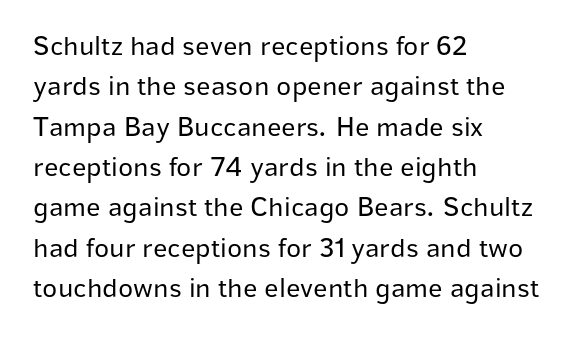
This sample is left-justified, so line endings fall wherever the words run out. Tracking value appears to be zero — textbook default spacing. Serifs: no, the terminals of the letterforms are clean. A light-to-regular cut is what we see here. The letters advance in unequal steps, a hallmark of proportional type.
